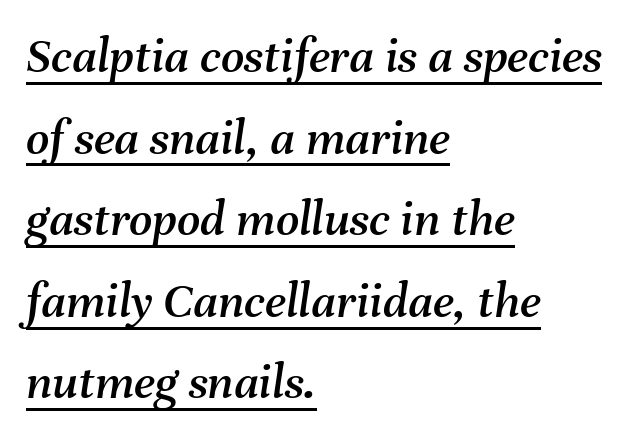
Q: Is the text italic (slanted)? A: Yes, it leans right by about 8 degrees.
Q: Is the text underlined? A: Yes.
Q: How is the paragraph aligned? A: Left-aligned.
Q: Is the spacing between letters normal or unusually wide? A: Normal.
Q: Is the spacing between lines tight, normal or loose? A: Normal.
Q: Width (condensed, normal, or wide)? A: Normal.
Q: Stroke contrast? A: Medium.
Q: x-height? A: Medium.
Q: Monospaced? A: No.
